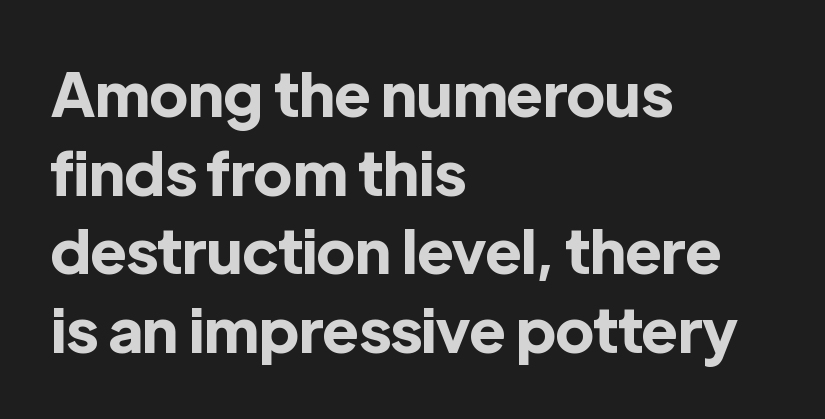
This rendering uses left alignment, leaving the right contour irregular. The gaps between neighbouring characters are ordinary and unremarkable. Classification — sans serif. A roman cut, with each character standing at attention.
